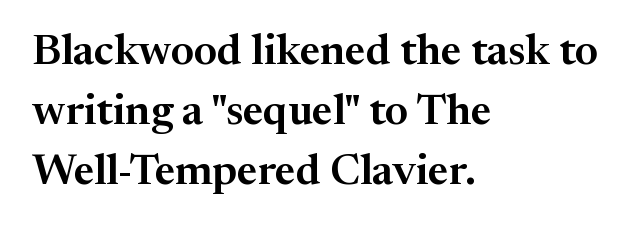
The image shows 43 px serif type, upright; set left-aligned, normal line spacing (1.39x), normal letter spacing, not underlined; medium stroke contrast and a medium x-height.
